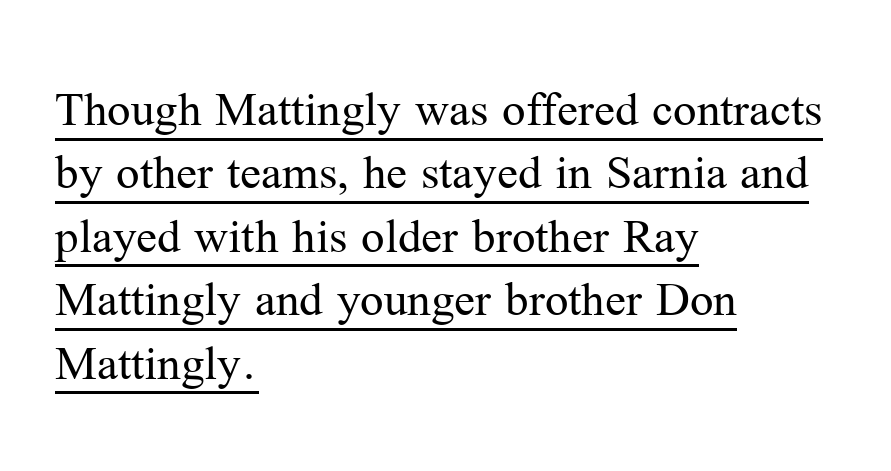
{"serif": "yes", "italic": "no", "bold": "no", "weight": "regular", "width": "normal", "stroke_contrast": "medium", "x_height": "medium", "monospaced": "no", "underline": "yes", "align": "left", "line_spacing_ratio": 1.22, "letter_spacing": "normal", "letter_spacing_em": 0.0, "glyph_px": 52}
